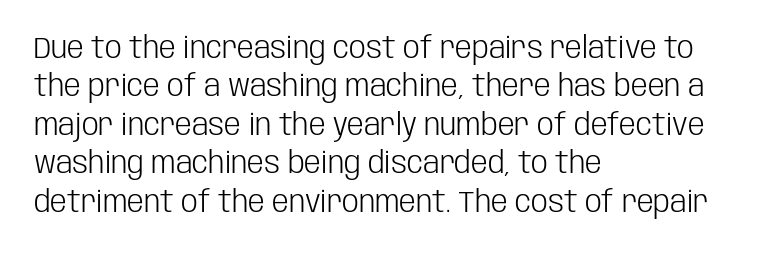
Q: Is the text bold? A: No.
Q: Is the text italic (slanted)? A: No, it is upright.
Q: Is the typeface a serif or a sans-serif typeface? A: Sans-serif.
Q: Is the text underlined? A: No.
Q: How is the paragraph aligned? A: Left-aligned.
Q: Is the spacing between letters normal or unusually wide? A: Normal.
Q: Is the spacing between lines tight, normal or loose? A: Normal.
Q: Width (condensed, normal, or wide)? A: Condensed.
Q: Stroke contrast? A: Low.
Q: x-height? A: Large.
Q: Monospaced? A: No.
